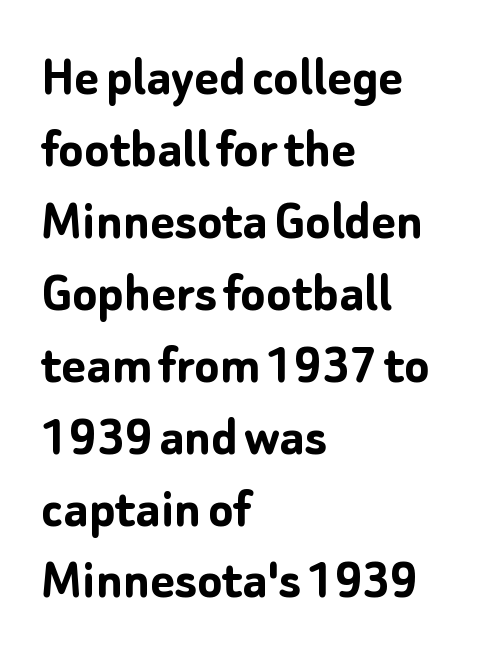
The letterforms sit shoulder to shoulder at normal distance. Every character sits straight up, as roman type does. These lines are composed in type without serifs. The baseline area is clear. Horizontally, the lines are justified to the leading edge only.
